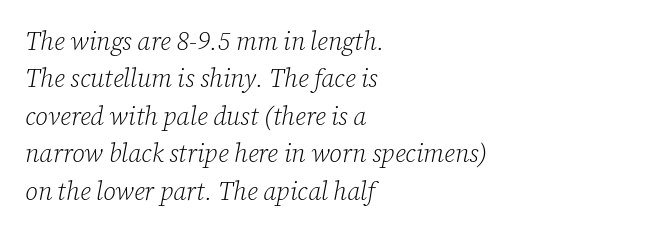
The image shows 25 px text type, italic (leaning right); set left-aligned, normal line spacing (1.5x), normal letter spacing, not underlined.
